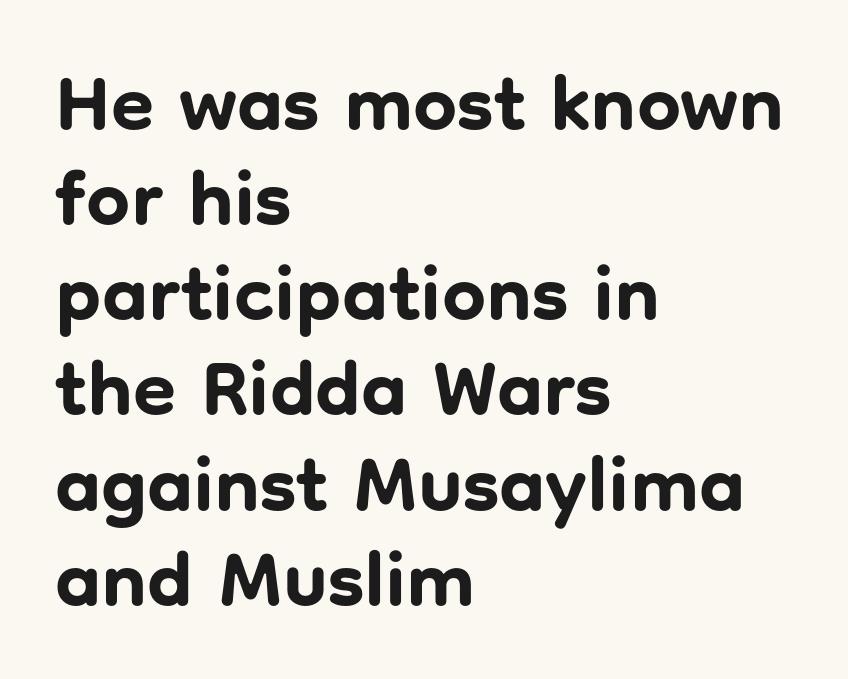
The image shows 78 px bold sans-serif type, upright; set left-aligned, line spacing 1.22x, normal letter spacing, not underlined; low stroke contrast and a medium x-height.
